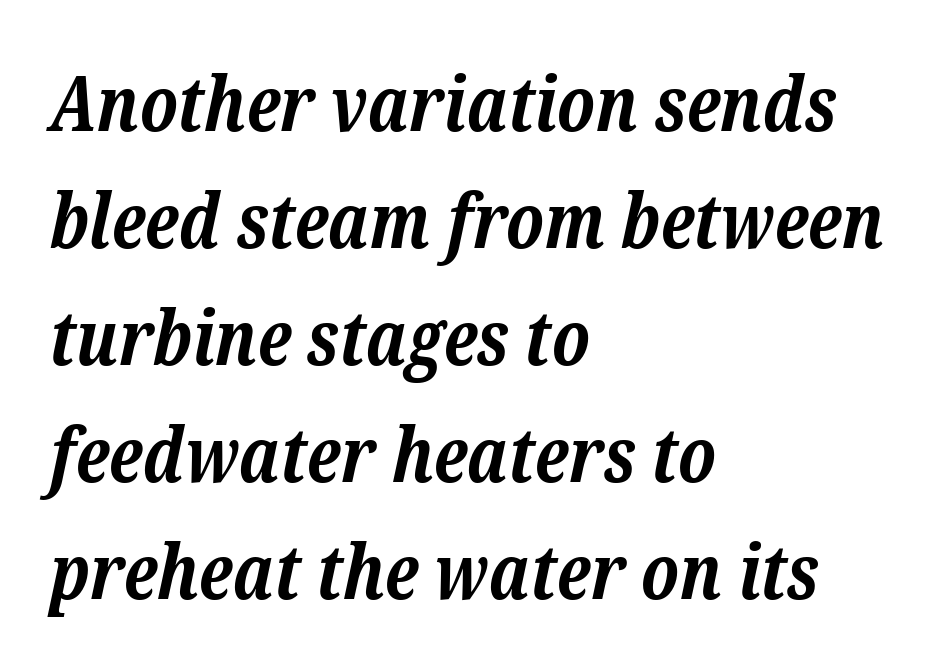
The image shows 76 px bold serif type, italic (leaning right); set left-aligned, normal line spacing (1.54x), normal letter spacing, not underlined; low stroke contrast and a medium x-height.
